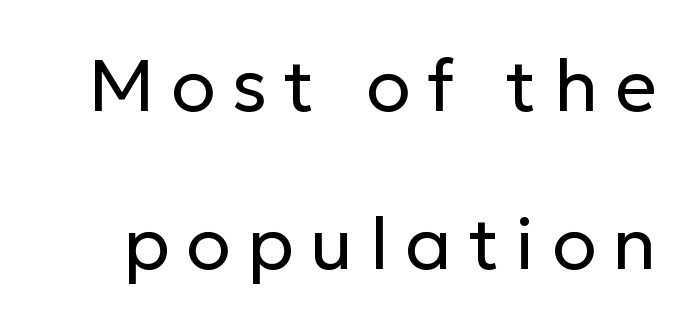
Q: Is the text bold? A: No.
Q: Is the text italic (slanted)? A: No, it is upright.
Q: Is the typeface a serif or a sans-serif typeface? A: Sans-serif.
Q: Is the text underlined? A: No.
Q: Is the spacing between letters normal or unusually wide? A: Unusually wide.
Q: Is the spacing between lines tight, normal or loose? A: Loose.
Q: Width (condensed, normal, or wide)? A: Normal.
Q: Stroke contrast? A: Low.
Q: x-height? A: Medium.
Q: Monospaced? A: No.
